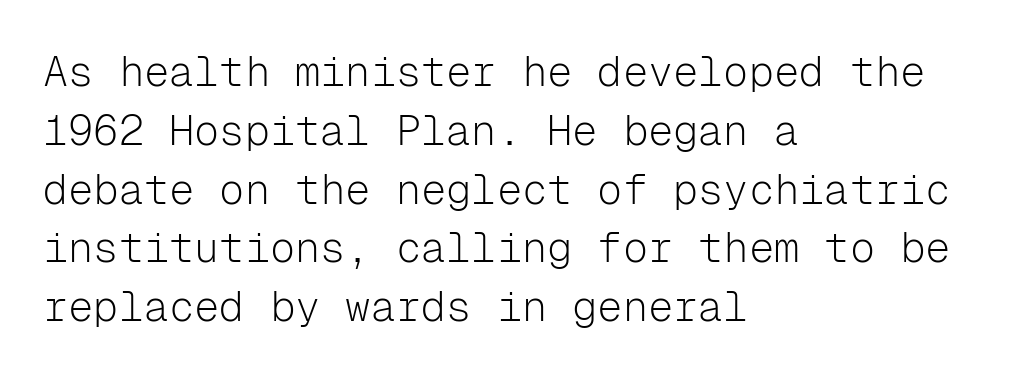
The lettering holds an erect, upright posture throughout. Regarding leading, the lines here are spaced in the standard way. Stems and bowls with no extra thickness — not bold. Descender tails drop into unmarked territory. The rendering uses typewriter-style spacing with identical character cells. This rendering uses left alignment, leaving the right contour irregular.
